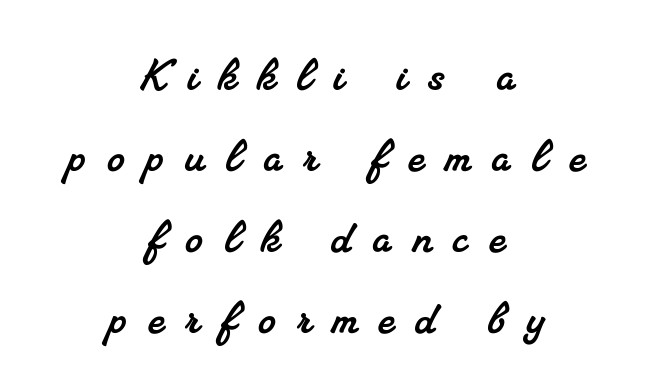
{"serif": "yes", "width": "normal", "stroke_contrast": "medium", "x_height": "small", "monospaced": "no", "underline": "no", "align": "center", "line_spacing": "normal", "line_spacing_ratio": 1.5, "letter_spacing": "wide", "letter_spacing_em": 0.4, "glyph_px": 54}
